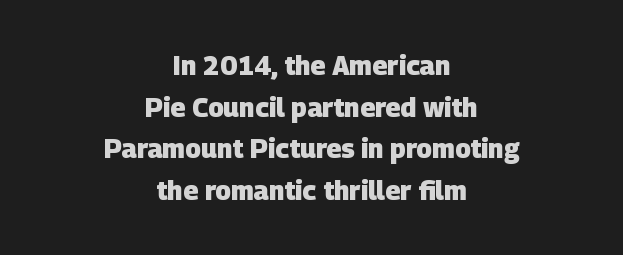
Inter-character spacing is left at the font's built-in metrics. These lines sit exactly where default settings would place them. The rag falls on both sides of this text block equally. This rendering features lettering with no underline. These words are printed bold, with thick strokes throughout.
